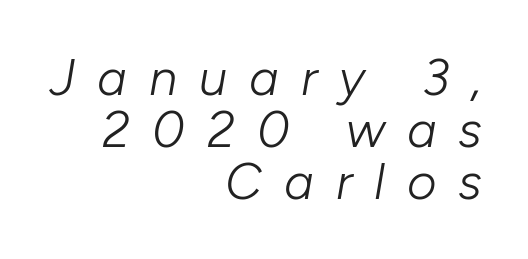
The image shows 51 px light type, italic (leaning right); set right-aligned, tight line spacing (1.02x), unusually wide letter spacing (+0.43 em), not underlined; low stroke contrast and a medium x-height.
